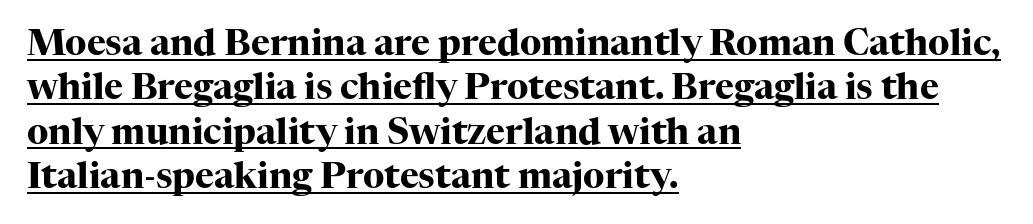
Q: Is the text bold? A: Yes.
Q: Is the text italic (slanted)? A: No, it is upright.
Q: Is the typeface a serif or a sans-serif typeface? A: Serif.
Q: Is the text underlined? A: Yes.
Q: How is the paragraph aligned? A: Left-aligned.
Q: Is the spacing between letters normal or unusually wide? A: Normal.
Q: Width (condensed, normal, or wide)? A: Normal.
Q: Stroke contrast? A: High.
Q: x-height? A: Medium.
Q: Monospaced? A: No.
